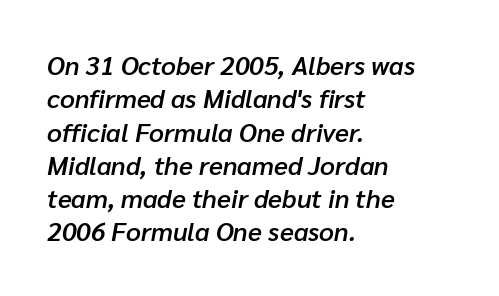
Observe the ordinary spacing: letters are neighbours, not strangers. This rendering features lettering with no underline. Teacher's note: observe the even left margin — that is flush-left alignment. The space between consecutive lines is moderate.
